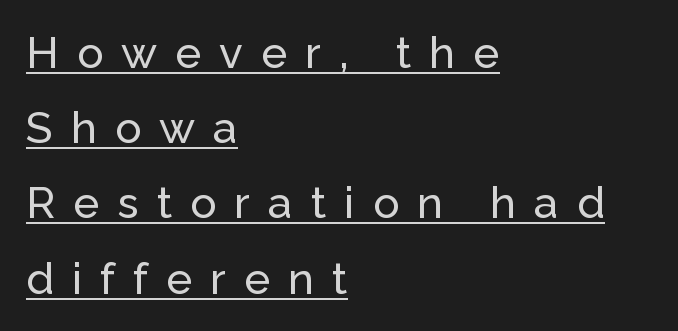
The image shows 44 px sans-serif type, upright; set left-aligned, line spacing 1.71x, unusually wide letter spacing (+0.41 em), underlined; low stroke contrast and a medium x-height.
